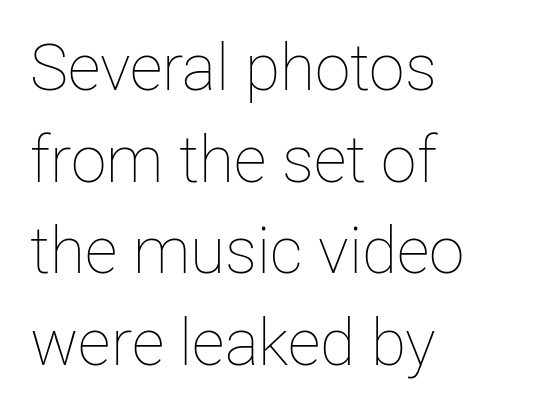
Caption: multi-line text, flush left, ragged right. Here the designer chose a conventional face with non-uniform glyph widths. Has an underline been added? It has not. You can tell it's not italic because the verticals are truly vertical. The passage shown has conventional tracking throughout. Stems and bowls with no extra thickness — not bold.
